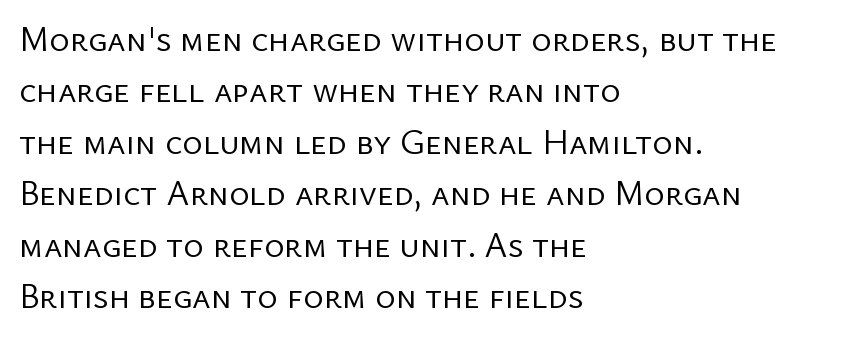
{"serif": "no", "italic": "no", "bold": "no", "weight": "regular", "width": "normal", "stroke_contrast": "low", "x_height": "medium", "monospaced": "no", "underline": "no", "align": "left", "line_spacing": "normal", "line_spacing_ratio": 1.47, "letter_spacing": "normal", "letter_spacing_em": 0.0, "glyph_px": 35}
